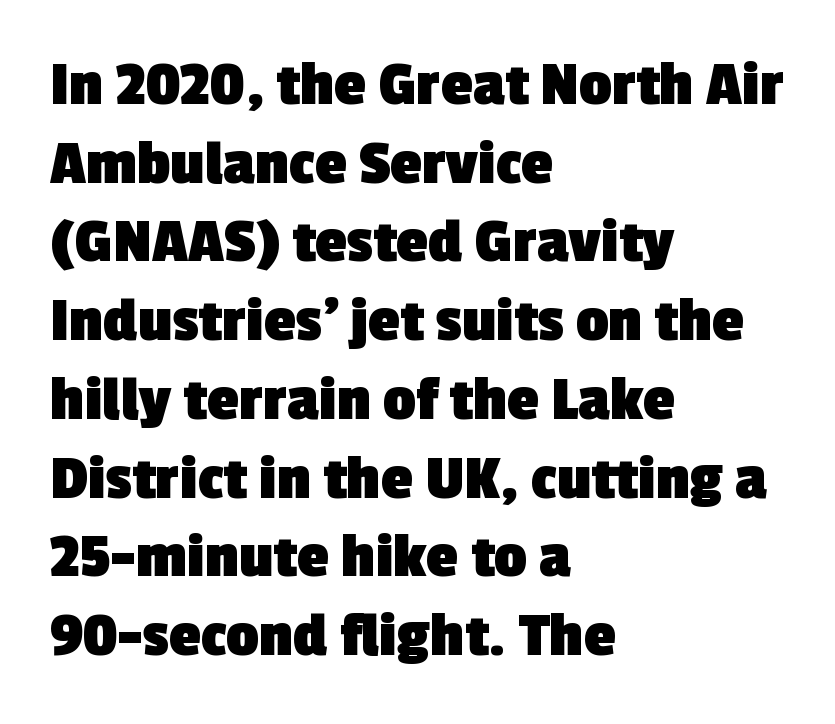
Q: Is the text bold? A: Yes.
Q: Is the typeface a serif or a sans-serif typeface? A: Sans-serif.
Q: Is the text underlined? A: No.
Q: How is the paragraph aligned? A: Left-aligned.
Q: Is the spacing between letters normal or unusually wide? A: Normal.
Q: Width (condensed, normal, or wide)? A: Normal.
Q: x-height? A: Medium.
Q: Monospaced? A: No.
